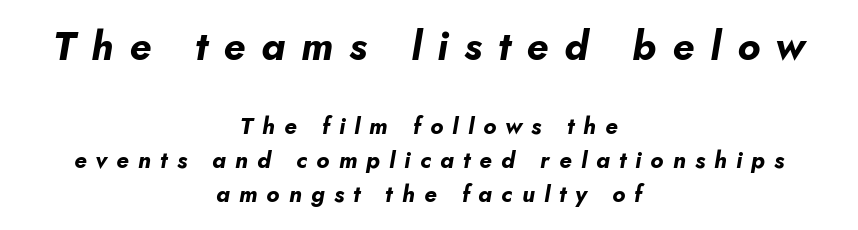
The image shows 40 px bold type, italic (leaning right); set centered, normal line spacing (1.49x), unusually wide letter spacing (+0.4 em), not underlined; the first (top) block is 1.74x larger; low stroke contrast and a small x-height.
